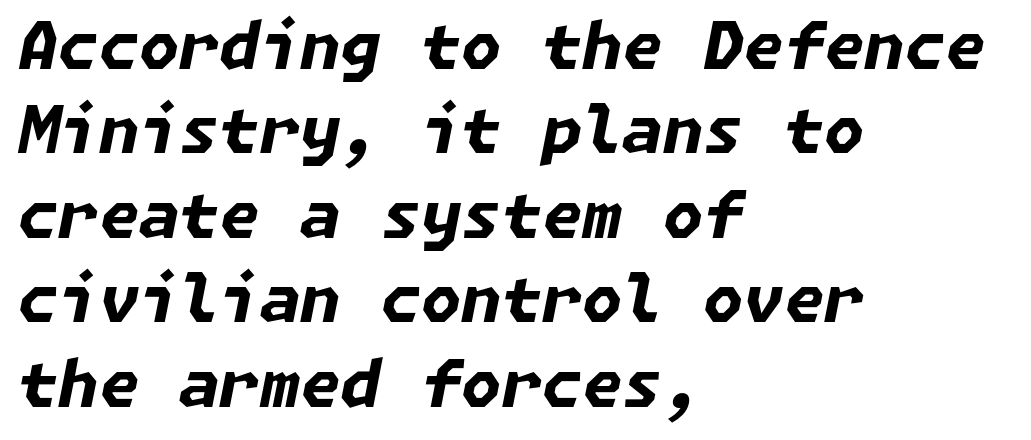
Q: Is the text bold? A: Yes.
Q: Is the text italic (slanted)? A: Yes, it leans right by about 11 degrees.
Q: Is the text underlined? A: No.
Q: How is the paragraph aligned? A: Left-aligned.
Q: Is the spacing between letters normal or unusually wide? A: Normal.
Q: Is the spacing between lines tight, normal or loose? A: Normal.
Q: Width (condensed, normal, or wide)? A: Normal.
Q: Stroke contrast? A: Low.
Q: x-height? A: Medium.
